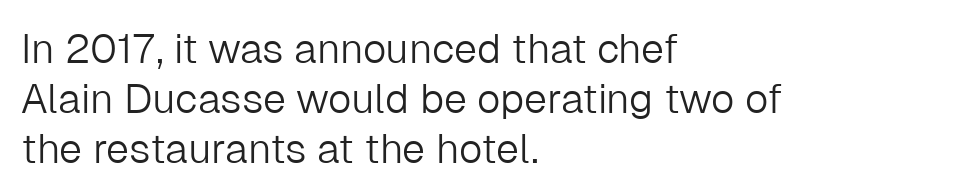
Q: Is the text bold? A: No.
Q: Is the text italic (slanted)? A: No, it is upright.
Q: Is the typeface a serif or a sans-serif typeface? A: Sans-serif.
Q: Is the text underlined? A: No.
Q: How is the paragraph aligned? A: Left-aligned.
Q: Is the spacing between letters normal or unusually wide? A: Normal.
Q: Width (condensed, normal, or wide)? A: Normal.
Q: Stroke contrast? A: Low.
Q: x-height? A: Medium.
Q: Monospaced? A: No.
